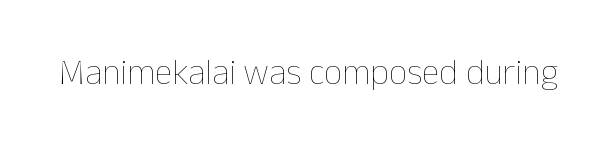
{"italic": "no", "bold": "no", "weight": "thin", "width": "normal", "stroke_contrast": "low", "x_height": "medium", "monospaced": "no", "underline": "no", "letter_spacing": "normal", "letter_spacing_em": 0.0, "glyph_px": 36}
